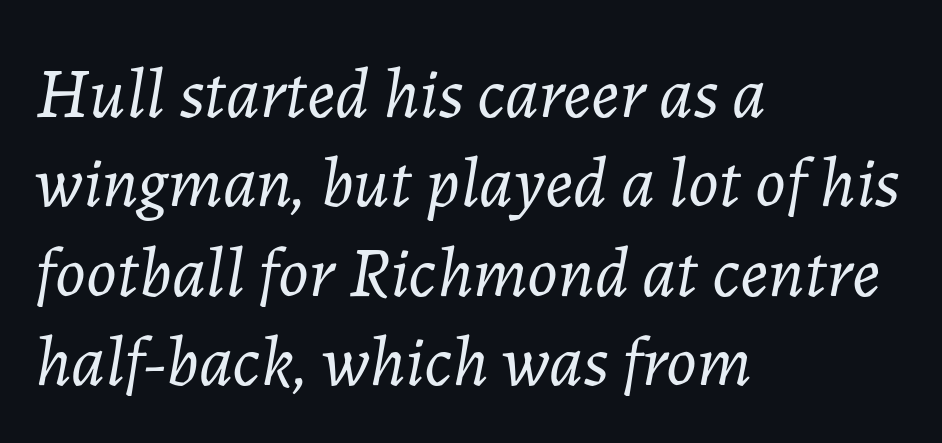
The image shows 71 px light type, italic (leaning right); set left-aligned, normal line spacing (1.26x), normal letter spacing, not underlined; low stroke contrast and a medium x-height.
